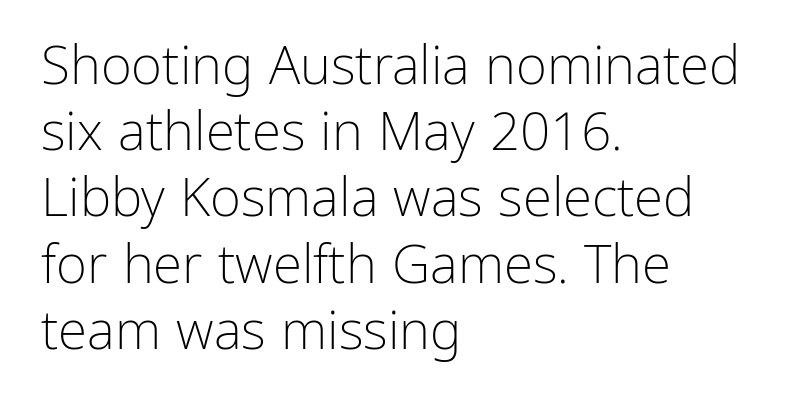
{"serif": "no", "italic": "no", "bold": "no", "weight": "light", "width": "normal", "stroke_contrast": "low", "x_height": "medium", "monospaced": "no", "underline": "no", "align": "left", "line_spacing": "normal", "line_spacing_ratio": 1.25, "letter_spacing": "normal", "letter_spacing_em": 0.0, "glyph_px": 53}
